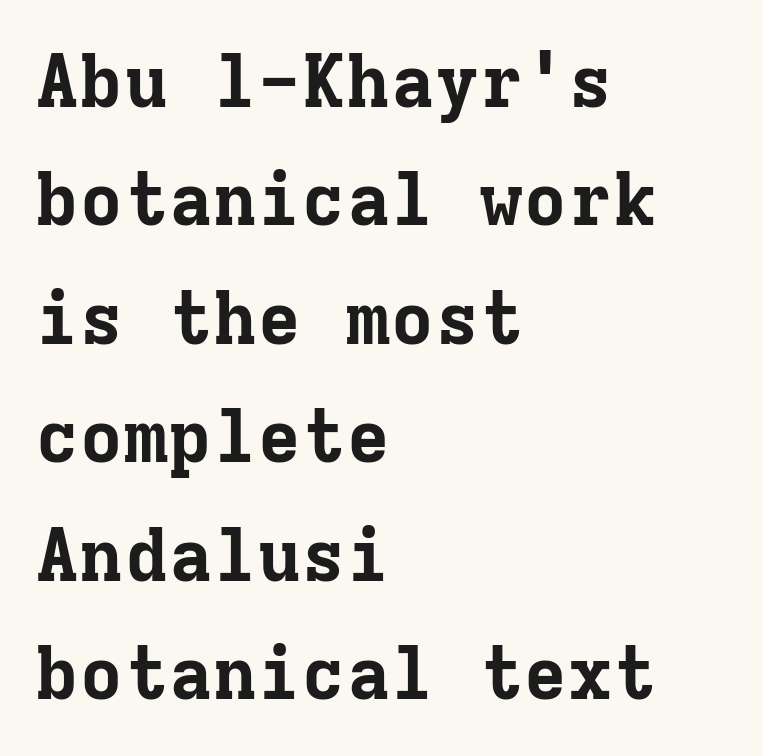
Is this a fixed-width face? Yes — each glyph sits in an identical cell. Stroke terminals: seriffed. Glyph-to-glyph distance matches everyday printed text. Posture: straight, roman, zero tilt. A clean baseline with only descenders dipping below it. The vertical gap from one line to the next is medium.
